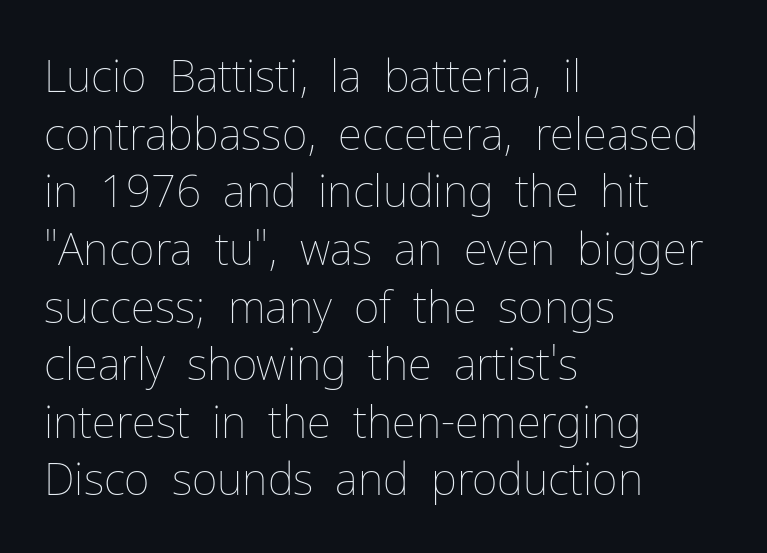
Q: Is the text bold? A: No.
Q: Is the text italic (slanted)? A: No, it is upright.
Q: Is the text underlined? A: No.
Q: How is the paragraph aligned? A: Left-aligned.
Q: Is the spacing between letters normal or unusually wide? A: Normal.
Q: Is the spacing between lines tight, normal or loose? A: Normal.
Q: Width (condensed, normal, or wide)? A: Normal.
Q: Stroke contrast? A: Low.
Q: x-height? A: Medium.
Q: Monospaced? A: No.
